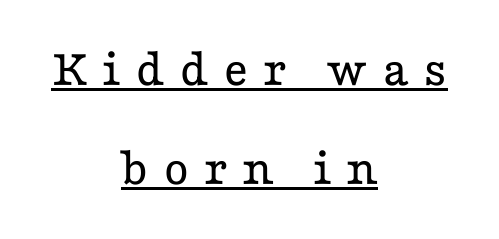
{"serif": "yes", "italic": "no", "bold": "no", "weight": "regular", "width": "wide", "stroke_contrast": "low", "x_height": "medium", "monospaced": "no", "underline": "yes", "align": "center", "line_spacing_ratio": 1.84, "letter_spacing": "wide", "letter_spacing_em": 0.26, "glyph_px": 54}
